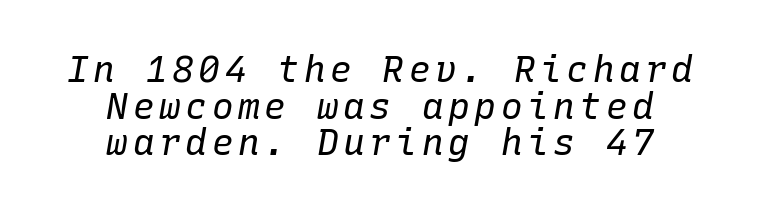
{"italic": "yes", "lean": "right", "slant_degrees": 10, "bold": "no", "weight": "regular", "width": "normal", "stroke_contrast": "low", "x_height": "medium", "monospaced": "yes", "underline": "no", "align": "center", "line_spacing": "tight", "line_spacing_ratio": 1.02, "glyph_px": 36}
